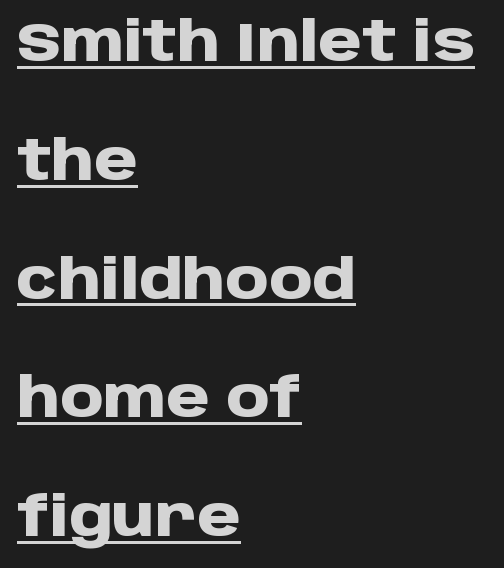
Q: Is the text bold? A: Yes.
Q: Is the text italic (slanted)? A: No, it is upright.
Q: Is the typeface a serif or a sans-serif typeface? A: Sans-serif.
Q: Is the text underlined? A: Yes.
Q: How is the paragraph aligned? A: Left-aligned.
Q: Is the spacing between letters normal or unusually wide? A: Normal.
Q: Is the spacing between lines tight, normal or loose? A: Loose.
Q: Width (condensed, normal, or wide)? A: Normal.
Q: Stroke contrast? A: Low.
Q: x-height? A: Large.
Q: Monospaced? A: No.
